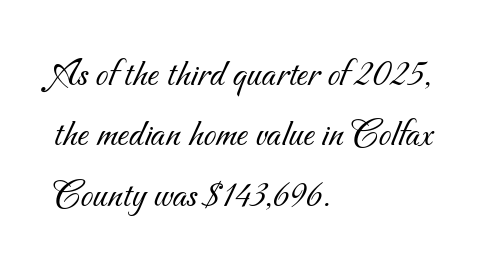
The image shows 40 px light sans-serif type; set left-aligned, normal line spacing (1.51x), normal letter spacing, not underlined; medium stroke contrast and a small x-height.
